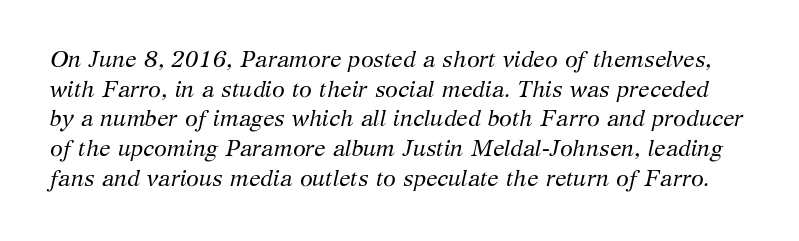
Honestly, the row spacing looks completely unremarkable. No extra ink here — the face is not bold. Decoration check: the copy has no underline. The passage shown leans; its letterforms are oblique.
